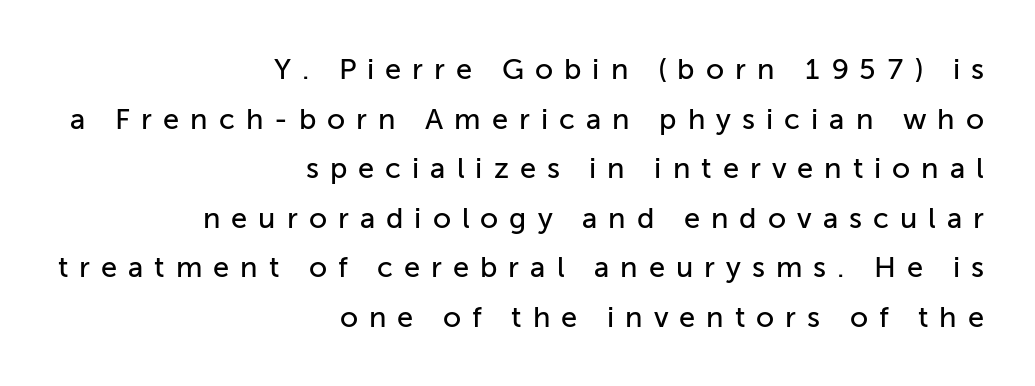
The gap between lines stays unmarked. Note the varied advance widths — an 'i' is clearly narrower than an 'm'. What kind of face is this? One without serifs — a sans. Display-style spreading of the glyphs; the letterfit is very open. Is the block centered? No — it sits flush against the right margin.
